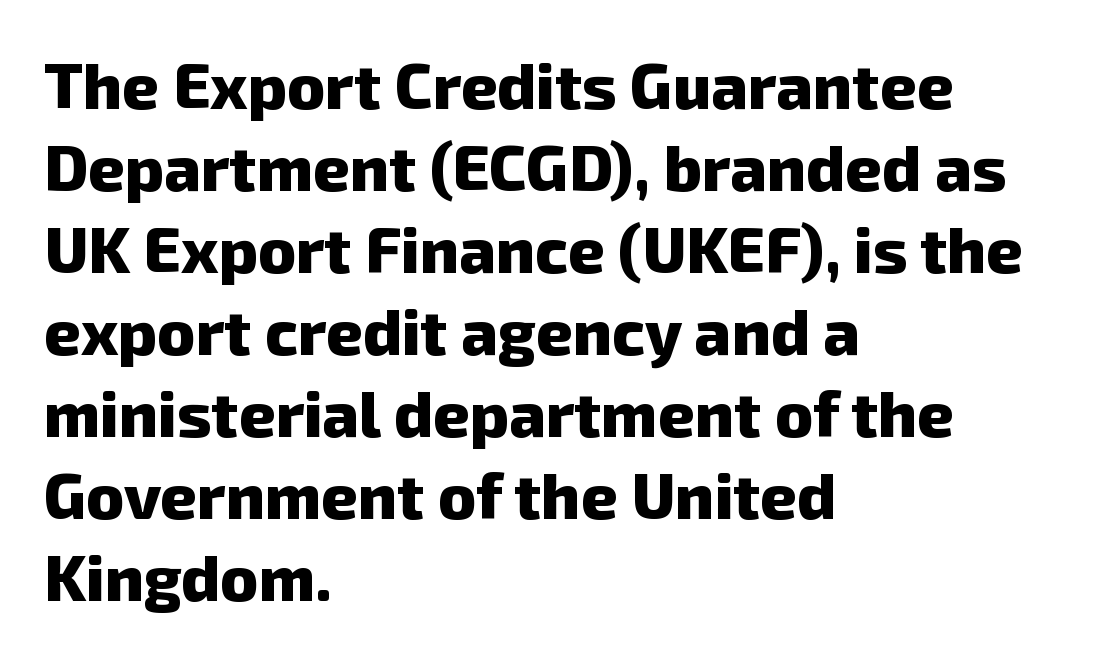
The image shows 64 px heavy sans-serif type; set left-aligned, normal line spacing (1.28x), normal letter spacing, not underlined; low stroke contrast and a medium x-height.
